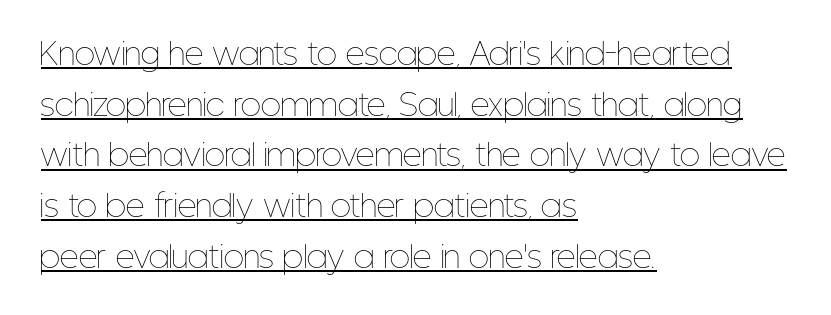
Q: Is the text bold? A: No.
Q: Is the text italic (slanted)? A: No, it is upright.
Q: Is the text underlined? A: Yes.
Q: How is the paragraph aligned? A: Left-aligned.
Q: Is the spacing between letters normal or unusually wide? A: Normal.
Q: Is the spacing between lines tight, normal or loose? A: Normal.
Q: Width (condensed, normal, or wide)? A: Condensed.
Q: Stroke contrast? A: Low.
Q: x-height? A: Medium.
Q: Monospaced? A: No.
